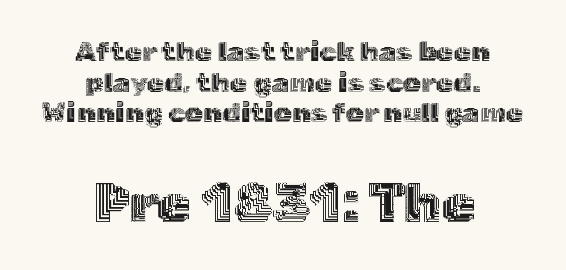
{"italic": "no", "width": "normal", "x_height": "medium", "monospaced": "no", "underline": "no", "align": "center", "line_spacing": "tight", "line_spacing_ratio": 1.09, "letter_spacing": "normal", "letter_spacing_em": 0.0, "larger_block": "second", "size_ratio": 1.96, "glyph_px": 55}
